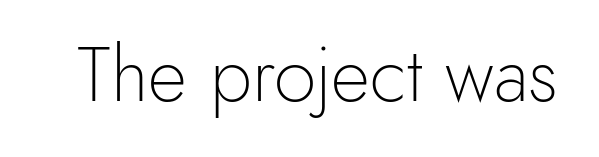
{"serif": "no", "italic": "no", "bold": "no", "weight": "light", "width": "normal", "x_height": "small", "monospaced": "no", "underline": "no", "letter_spacing": "normal", "letter_spacing_em": 0.0, "glyph_px": 76}
